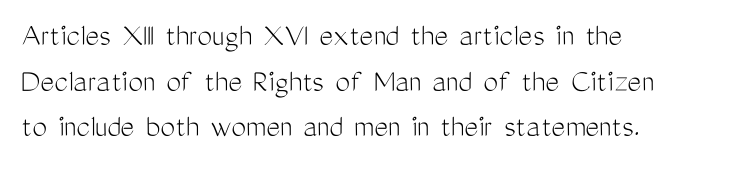
The image shows 33 px light, condensed sans-serif type, upright; set left-aligned, normal line spacing (1.38x), normal letter spacing, not underlined; medium stroke contrast and a medium x-height.
